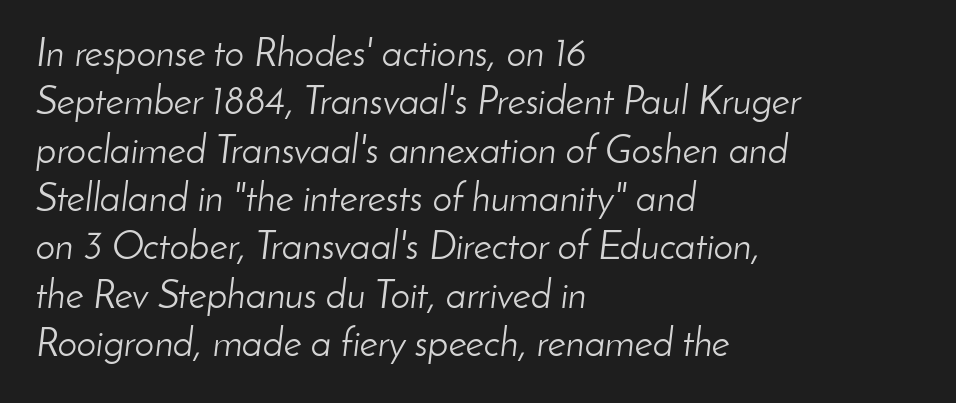
Q: Is the text bold? A: No.
Q: Is the text italic (slanted)? A: Yes, it leans right by about 8 degrees.
Q: Is the text underlined? A: No.
Q: How is the paragraph aligned? A: Left-aligned.
Q: Is the spacing between letters normal or unusually wide? A: Normal.
Q: Width (condensed, normal, or wide)? A: Normal.
Q: Stroke contrast? A: Low.
Q: x-height? A: Small.
Q: Monospaced? A: No.
